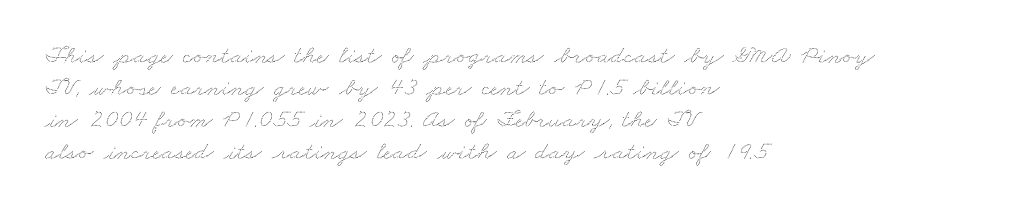
The image shows 26 px text type; set left-aligned, line spacing 1.23x, normal letter spacing, not underlined.
